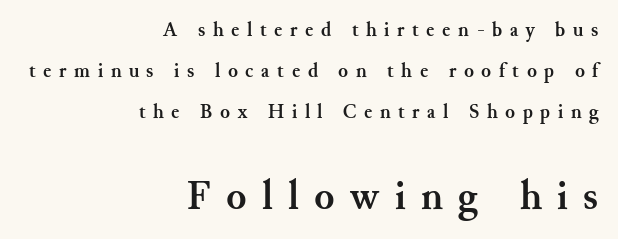
The image shows 41 px semibold serif type, upright; set right-aligned, loose line spacing (2.06x), unusually wide letter spacing (+0.38 em), not underlined; the second (bottom) block is 2.05x larger; medium stroke contrast and a small x-height.
